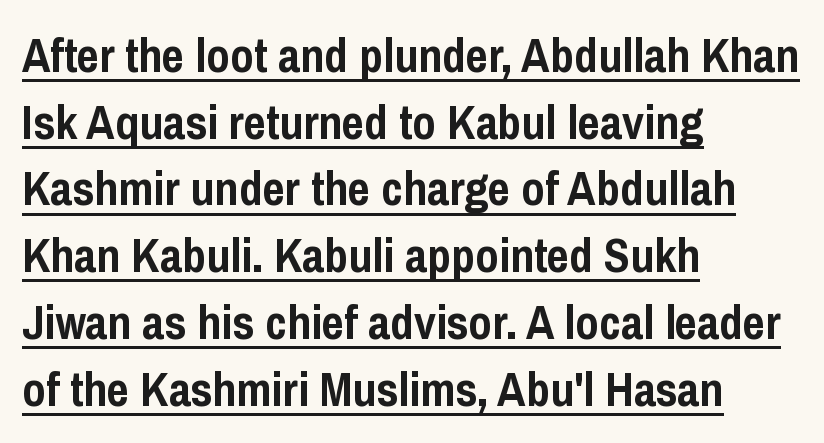
Q: Is the text bold? A: Yes.
Q: Is the text italic (slanted)? A: No, it is upright.
Q: Is the typeface a serif or a sans-serif typeface? A: Sans-serif.
Q: Is the text underlined? A: Yes.
Q: How is the paragraph aligned? A: Left-aligned.
Q: Is the spacing between letters normal or unusually wide? A: Normal.
Q: Is the spacing between lines tight, normal or loose? A: Normal.
Q: Width (condensed, normal, or wide)? A: Condensed.
Q: Stroke contrast? A: Low.
Q: x-height? A: Medium.
Q: Monospaced? A: No.
